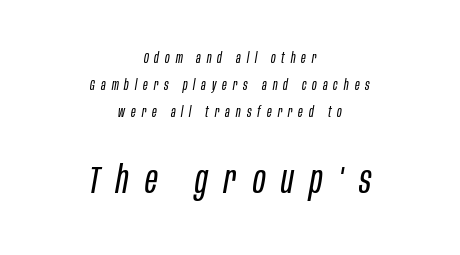
Q: Is the text bold? A: No.
Q: Is the text italic (slanted)? A: Yes, it leans right by about 10 degrees.
Q: Is the text underlined? A: No.
Q: How is the paragraph aligned? A: Centered.
Q: Is the spacing between letters normal or unusually wide? A: Unusually wide.
Q: Is the spacing between lines tight, normal or loose? A: Loose.
Q: Which block of text is set in a larger size, the first (top) or the second (bottom)? A: The second (bottom) one.
Q: Width (condensed, normal, or wide)? A: Condensed.
Q: Stroke contrast? A: Low.
Q: x-height? A: Large.
Q: Monospaced? A: No.
